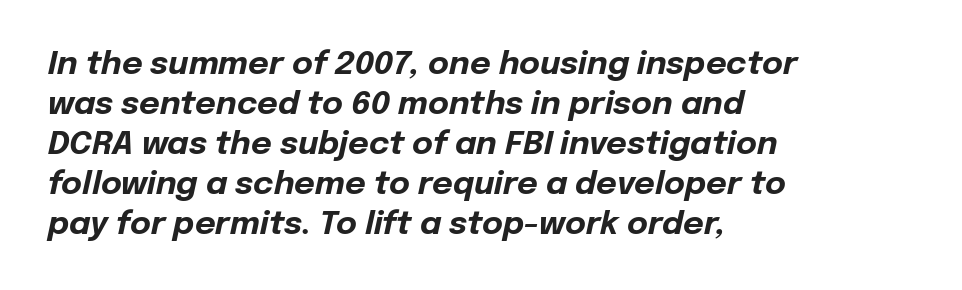
Anything drawn beneath the words? Only blank space. Would a proofreader flag this as italicized? Yes. Strong, thick strokes mark this as bold type. A typesetter would call this leading conventional body-copy spacing. Horizontal alignment here is leftward, the default for most running prose. Short note: letters normally spaced.
